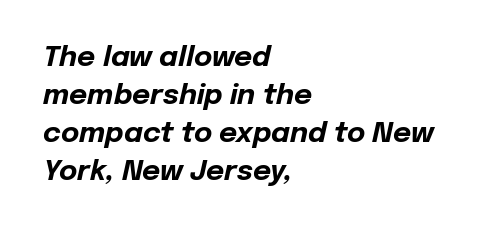
Each letter keeps its own natural width here, so spacing adapts to shape. Every row of glyphs begins at an identical x-position on the left. In terms of letterspacing, this is plain default setting. Thick stems and heavy bowls — unmistakably bold. The words here are not underlined.
